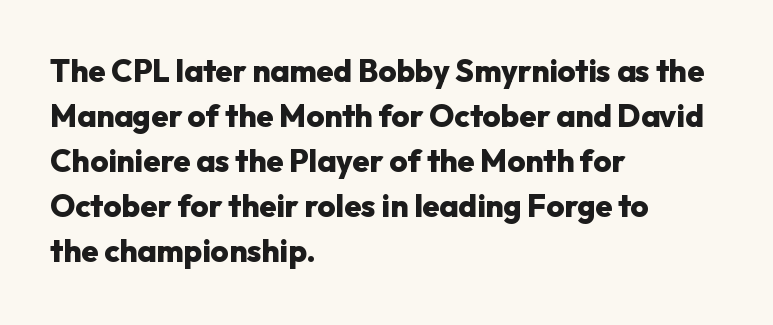
Q: Is the text bold? A: Yes.
Q: Is the text italic (slanted)? A: No, it is upright.
Q: Is the typeface a serif or a sans-serif typeface? A: Sans-serif.
Q: Is the text underlined? A: No.
Q: How is the paragraph aligned? A: Left-aligned.
Q: Is the spacing between letters normal or unusually wide? A: Normal.
Q: Is the spacing between lines tight, normal or loose? A: Normal.
Q: Width (condensed, normal, or wide)? A: Normal.
Q: Stroke contrast? A: Low.
Q: x-height? A: Medium.
Q: Monospaced? A: No.
